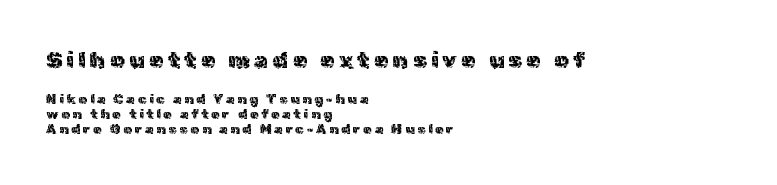
Q: Is the text bold? A: No.
Q: Is the text italic (slanted)? A: No, it is upright.
Q: Is the text underlined? A: No.
Q: How is the paragraph aligned? A: Left-aligned.
Q: Is the spacing between lines tight, normal or loose? A: Tight.
Q: Which block of text is set in a larger size, the first (top) or the second (bottom)? A: The first (top) one.
